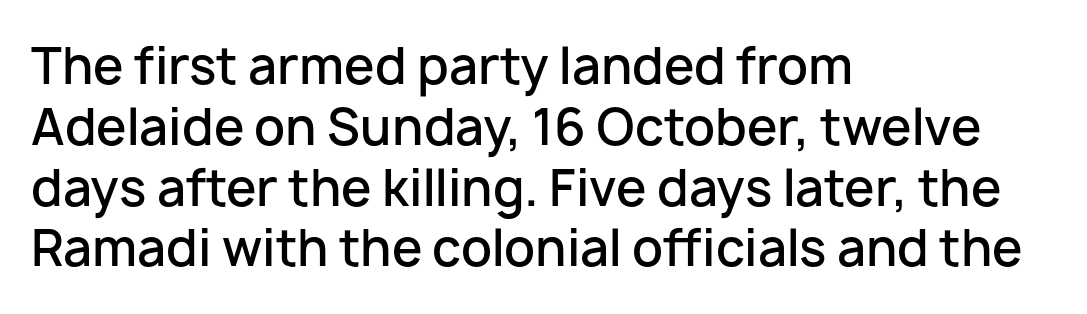
{"serif": "no", "italic": "no", "bold": "semi", "weight": "semibold", "width": "normal", "stroke_contrast": "low", "x_height": "medium", "monospaced": "no", "underline": "no", "align": "left", "line_spacing_ratio": 1.24, "letter_spacing": "normal", "letter_spacing_em": 0.0, "glyph_px": 49}
